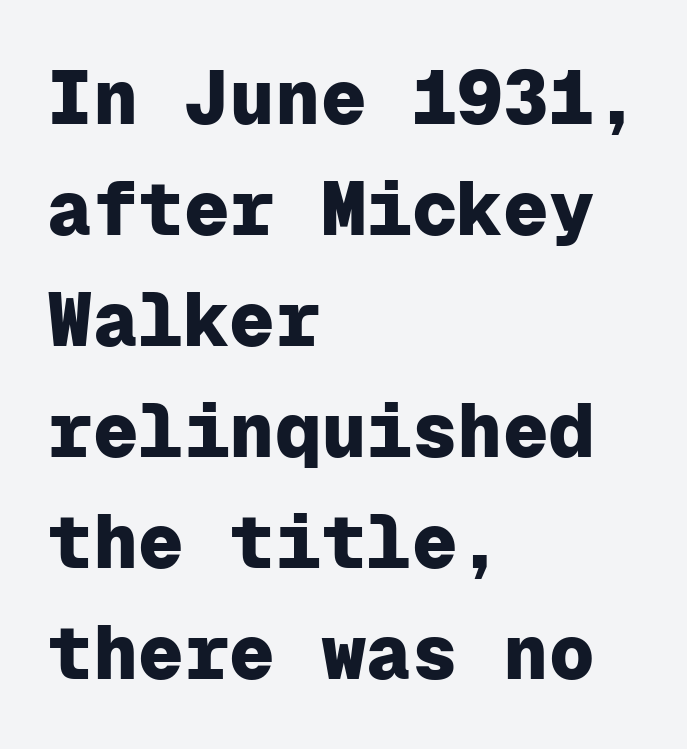
You'd pick this weight for a headline — it's a proper bold. This rendering features lettering with no underline. Style check: upright. You can tell from the bare stems that sans-serif type was used. Is this a fixed-width face? Yes — each glyph sits in an identical cell. If you drew a ruler down the left edge, every line would touch it.
